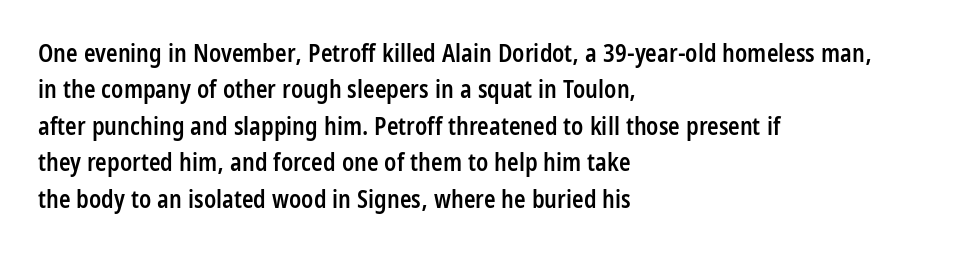
The image shows 24 px text type, upright; set left-aligned, normal line spacing (1.52x), normal letter spacing, not underlined.
